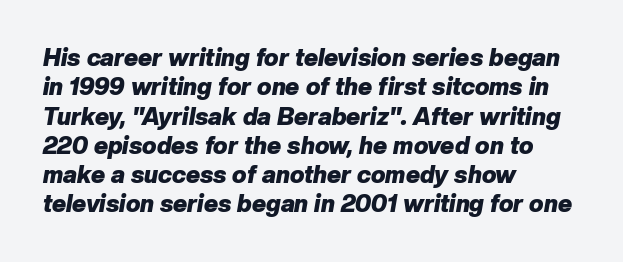
Slanted lettering throughout. Does extra space separate the letters? No, they use regular spacing. Is the block centered? No — it sits flush against the left margin. Nobody drew a line under any word here. Does the weight exceed regular? Yes, all the way to bold.
